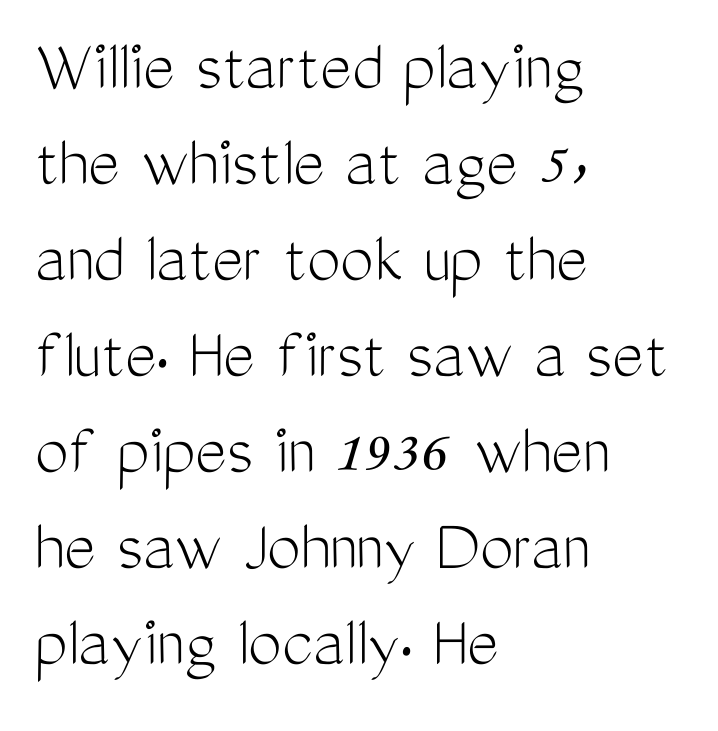
The image shows 75 px light, condensed sans-serif type, upright; set left-aligned, normal line spacing (1.28x), normal letter spacing, not underlined; medium stroke contrast and a medium x-height.
